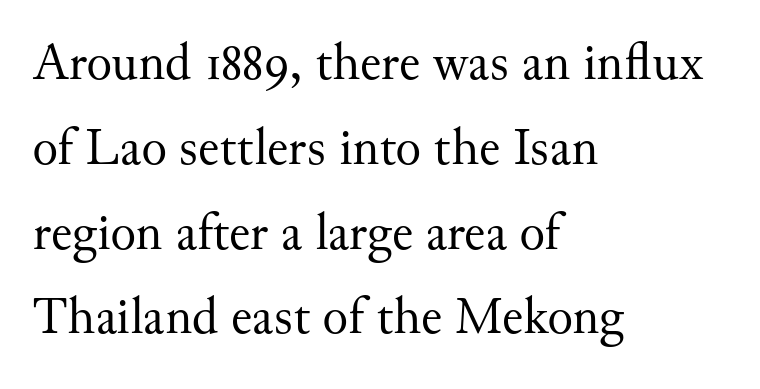
Inter-character spacing is left at the font's built-in metrics. You could not count columns in this text — the font is proportionally spaced. It's the straight-up-and-down kind of type. If you drew a ruler down the left edge, every line would touch it. Weight class: somewhere from thin through regular.
